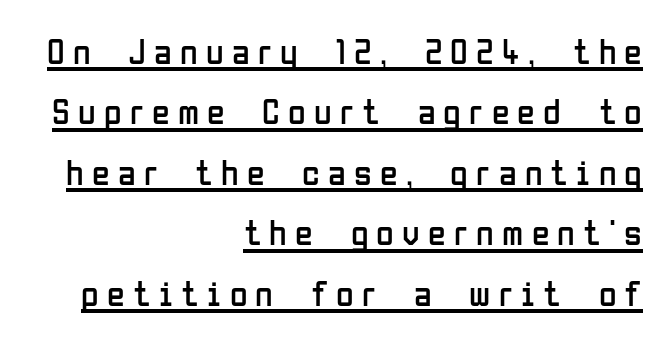
The image shows 36 px regular-weight, condensed sans-serif type, upright; set right-aligned, normal line spacing (1.68x), unusually wide letter spacing (+0.23 em), underlined; low stroke contrast and a medium x-height.
